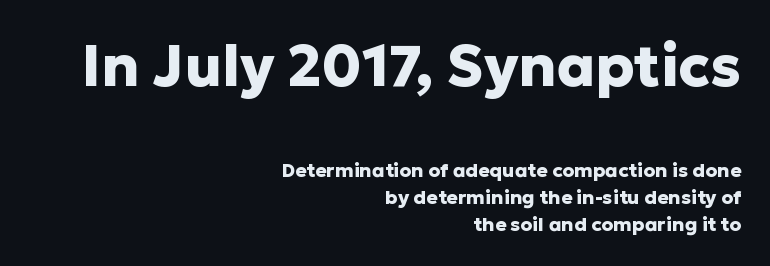
Q: Is the text bold? A: Yes.
Q: Is the text italic (slanted)? A: No, it is upright.
Q: Is the typeface a serif or a sans-serif typeface? A: Sans-serif.
Q: Is the text underlined? A: No.
Q: How is the paragraph aligned? A: Right-aligned.
Q: Is the spacing between letters normal or unusually wide? A: Normal.
Q: Is the spacing between lines tight, normal or loose? A: Normal.
Q: Which block of text is set in a larger size, the first (top) or the second (bottom)? A: The first (top) one.
Q: Width (condensed, normal, or wide)? A: Normal.
Q: Stroke contrast? A: Low.
Q: x-height? A: Medium.
Q: Monospaced? A: No.
